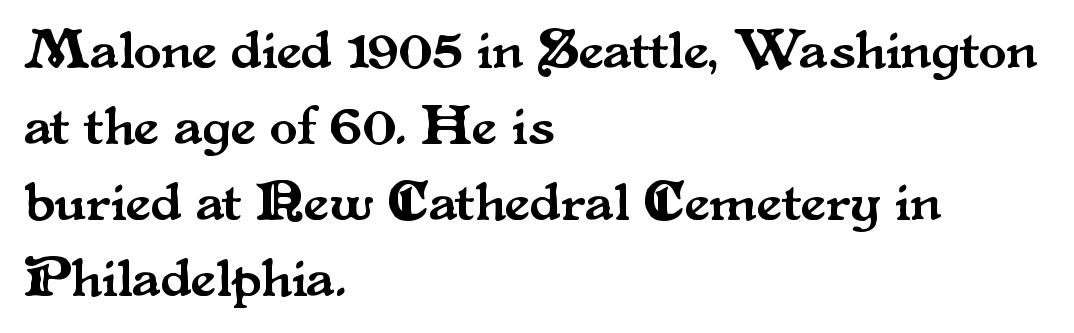
The image shows 56 px serif type, upright; set left-aligned, normal line spacing (1.36x), normal letter spacing, not underlined; medium stroke contrast and a small x-height.
